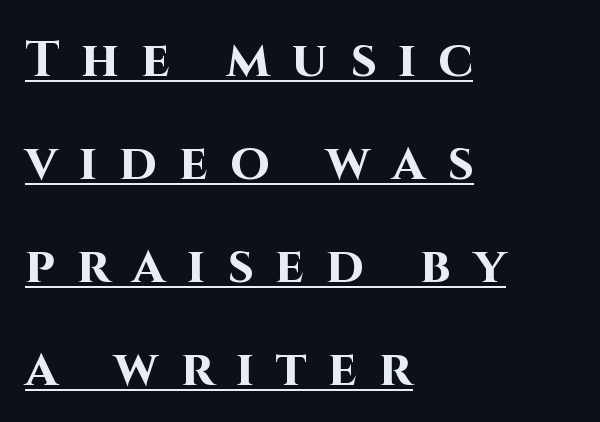
{"serif": "no", "italic": "no", "bold": "yes", "weight": "bold", "width": "normal", "stroke_contrast": "high", "x_height": "large", "monospaced": "no", "underline": "yes", "align": "left", "line_spacing": "loose", "line_spacing_ratio": 2.02, "letter_spacing": "wide", "letter_spacing_em": 0.43, "glyph_px": 51}
